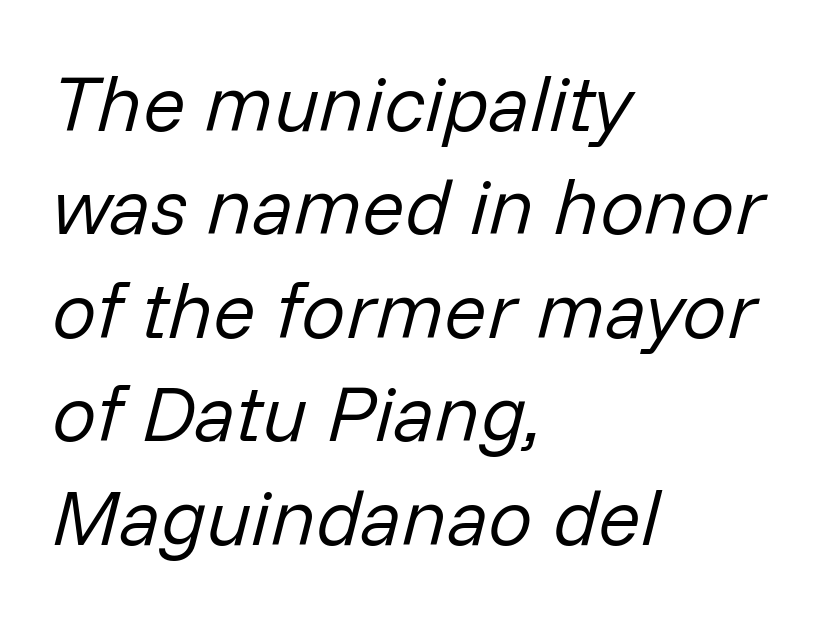
Q: Is the text bold? A: No.
Q: Is the text italic (slanted)? A: Yes, it leans right by about 14 degrees.
Q: Is the text underlined? A: No.
Q: How is the paragraph aligned? A: Left-aligned.
Q: Is the spacing between letters normal or unusually wide? A: Normal.
Q: Is the spacing between lines tight, normal or loose? A: Normal.
Q: Width (condensed, normal, or wide)? A: Normal.
Q: Stroke contrast? A: Low.
Q: x-height? A: Medium.
Q: Monospaced? A: No.
